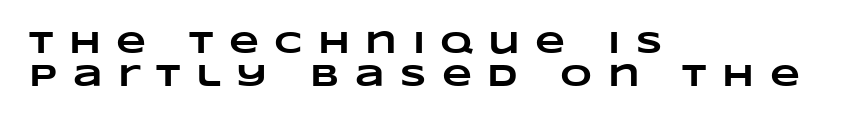
{"bold": "yes", "weight": "heavy", "width": "wide", "stroke_contrast": "low", "x_height": "large", "monospaced": "no", "underline": "no", "align": "left", "line_spacing": "tight", "line_spacing_ratio": 1.05, "letter_spacing": "wide", "letter_spacing_em": 0.5, "glyph_px": 31}
